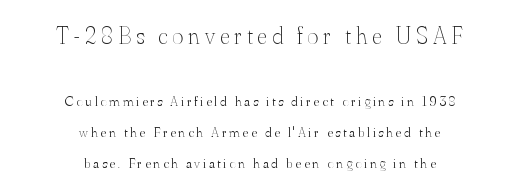
The rendering positions every line midway between the sides. Loosely led — the rows are spread out. A bare baseline throughout the passage. Stroke mass is kept to a normal reading level or below. Each word looks stretched out because of the extra space between its letters. The designer gave the opening block more size than the closing block.
